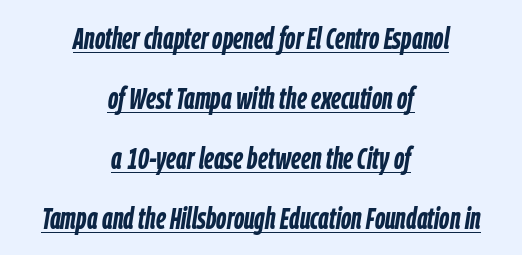
{"italic": "yes", "lean": "right", "slant_degrees": 9, "bold": "yes", "weight": "semibold", "width": "condensed", "stroke_contrast": "low", "x_height": "medium", "monospaced": "no", "underline": "yes", "align": "center", "line_spacing": "loose", "line_spacing_ratio": 2.0, "letter_spacing": "normal", "letter_spacing_em": 0.0, "glyph_px": 30}
